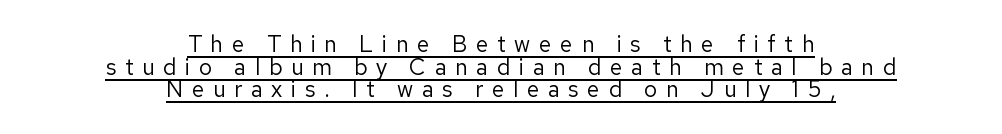
{"italic": "no", "bold": "no", "underline": "yes", "align": "center", "line_spacing": "tight", "line_spacing_ratio": 0.98, "letter_spacing": "wide", "letter_spacing_em": 0.37, "glyph_px": 23}
